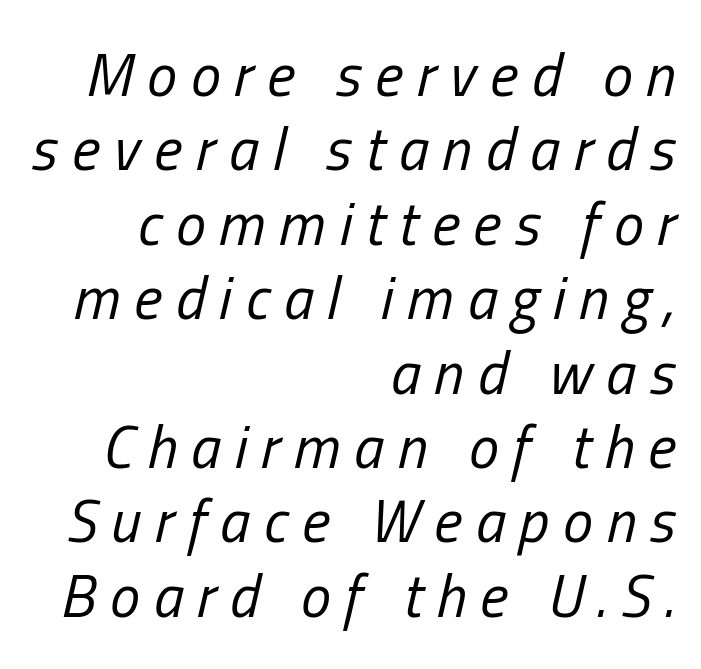
{"italic": "yes", "lean": "right", "slant_degrees": 13, "bold": "no", "weight": "regular", "width": "condensed", "stroke_contrast": "low", "x_height": "medium", "monospaced": "no", "underline": "no", "align": "right", "line_spacing_ratio": 1.24, "letter_spacing": "wide", "letter_spacing_em": 0.23, "glyph_px": 60}
